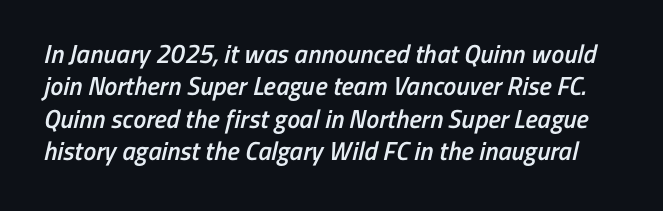
The image shows 26 px text type; set normal line spacing (1.25x), normal letter spacing, not underlined.
